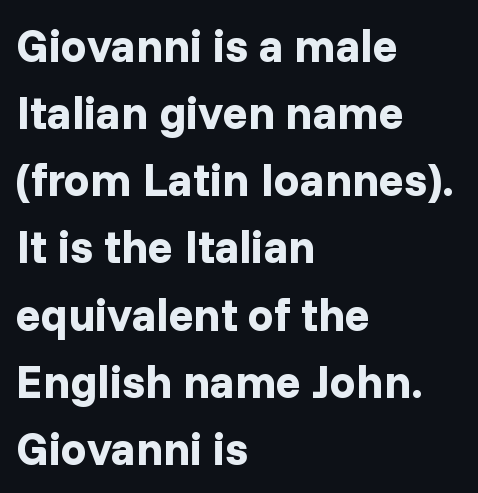
Q: Is the text bold? A: Yes.
Q: Is the text italic (slanted)? A: No, it is upright.
Q: Is the typeface a serif or a sans-serif typeface? A: Sans-serif.
Q: Is the text underlined? A: No.
Q: How is the paragraph aligned? A: Left-aligned.
Q: Is the spacing between letters normal or unusually wide? A: Normal.
Q: Is the spacing between lines tight, normal or loose? A: Normal.
Q: Width (condensed, normal, or wide)? A: Normal.
Q: Stroke contrast? A: Low.
Q: x-height? A: Medium.
Q: Monospaced? A: No.
